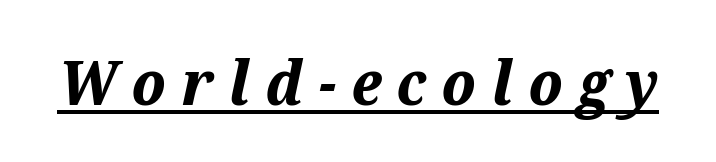
The image shows 62 px bold type, italic (leaning right); set unusually wide letter spacing (+0.25 em), underlined; medium stroke contrast and a medium x-height.
